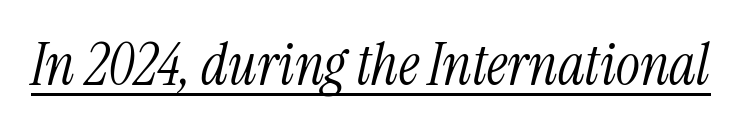
Q: Is the text bold? A: No.
Q: Is the text italic (slanted)? A: Yes, it leans right by about 13 degrees.
Q: Is the typeface a serif or a sans-serif typeface? A: Serif.
Q: Is the text underlined? A: Yes.
Q: Is the spacing between letters normal or unusually wide? A: Normal.
Q: Width (condensed, normal, or wide)? A: Condensed.
Q: Stroke contrast? A: Medium.
Q: x-height? A: Medium.
Q: Monospaced? A: No.
